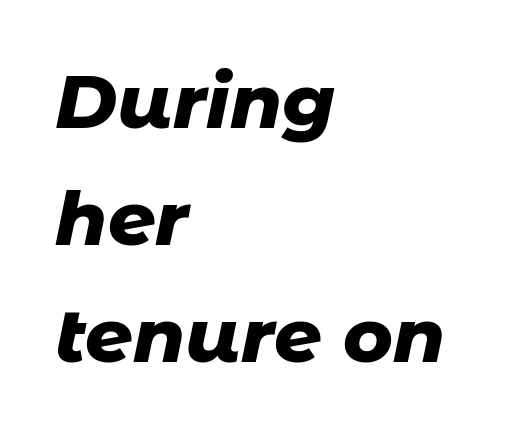
Q: Is the text bold? A: Yes.
Q: Is the text italic (slanted)? A: Yes, it leans right by about 11 degrees.
Q: Is the text underlined? A: No.
Q: How is the paragraph aligned? A: Left-aligned.
Q: Is the spacing between letters normal or unusually wide? A: Normal.
Q: Is the spacing between lines tight, normal or loose? A: Normal.
Q: Width (condensed, normal, or wide)? A: Normal.
Q: Stroke contrast? A: Low.
Q: x-height? A: Medium.
Q: Monospaced? A: No.
